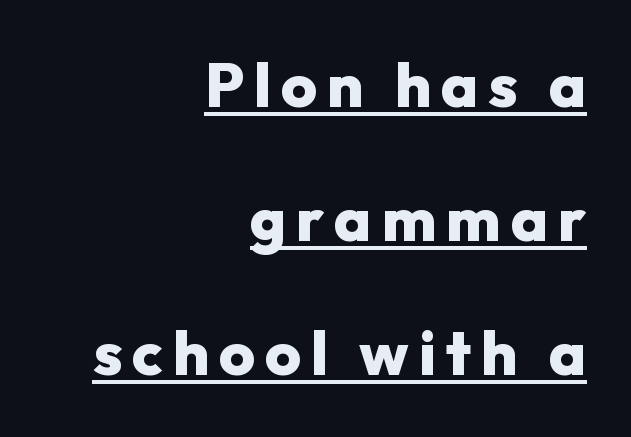
The image shows 62 px heavy sans-serif type, upright; set right-aligned, loose line spacing (2.16x), underlined; low stroke contrast and a medium x-height.
